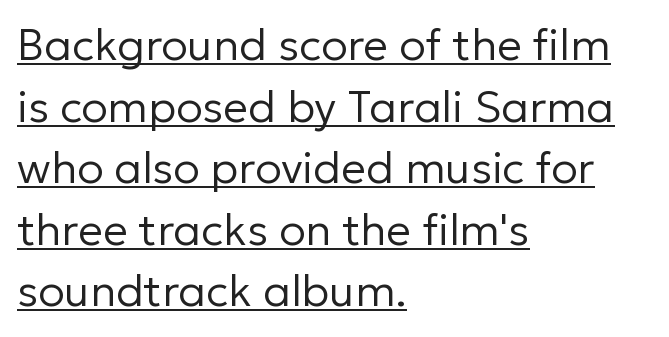
Look at the tracking — it's just the regular setting, nothing added. Vertical stems look standard width or narrower in stroke. Varying glyph widths throughout — classic text-font behaviour. Compared with a centered layout, this one pins lines to the left instead. Notice how the stems are strictly vertical — no italics here. Baseline-to-baseline distance is the conventional proportion of letter height.
